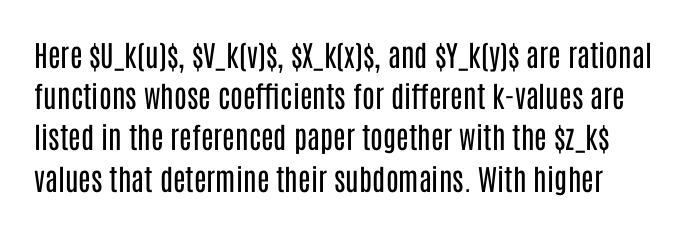
{"serif": "no", "italic": "no", "bold": "no", "weight": "regular", "width": "condensed", "stroke_contrast": "low", "x_height": "large", "monospaced": "no", "underline": "no", "line_spacing": "normal", "line_spacing_ratio": 1.42, "letter_spacing": "normal", "letter_spacing_em": 0.0, "glyph_px": 29}
